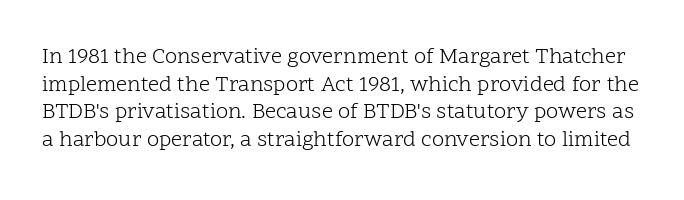
{"italic": "no", "bold": "no", "underline": "no", "line_spacing": "normal", "line_spacing_ratio": 1.26, "letter_spacing": "normal", "letter_spacing_em": 0.0, "glyph_px": 22}
